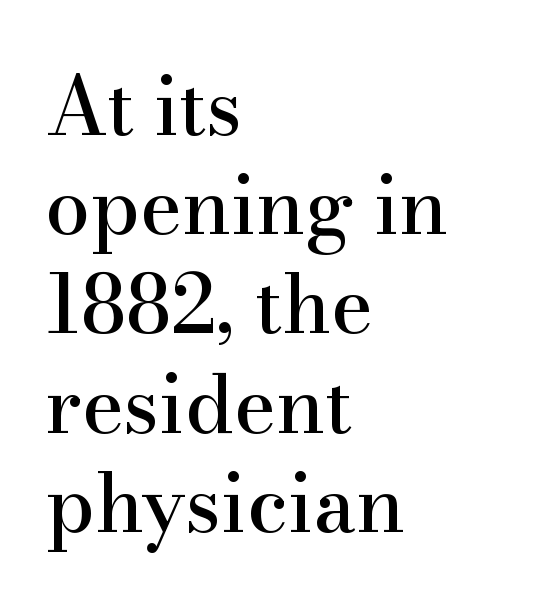
The image shows 80 px serif type, upright; set left-aligned, line spacing 1.24x, normal letter spacing, not underlined; high stroke contrast and a small x-height.
